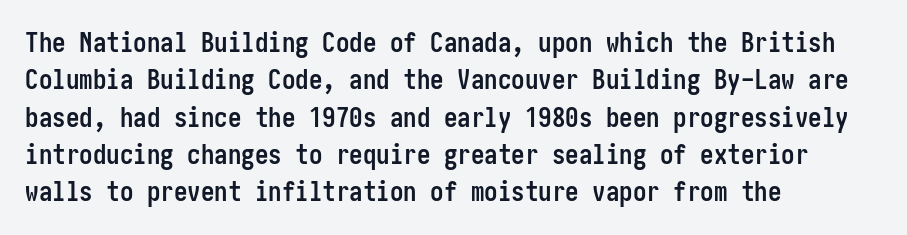
The image shows 27 px bold type, upright; set left-aligned, normal line spacing (1.38x), normal letter spacing, not underlined.
